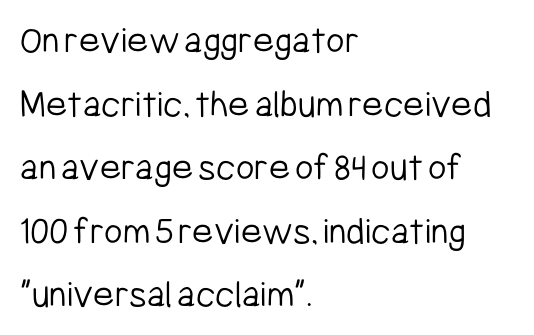
Varying glyph widths throughout — classic text-font behaviour. Compared with typical paragraphs, the rows here are spaced about the same. The compositor pushed each line to the left boundary. The lettering stays uniformly vertical, giving the passage a roman look.
